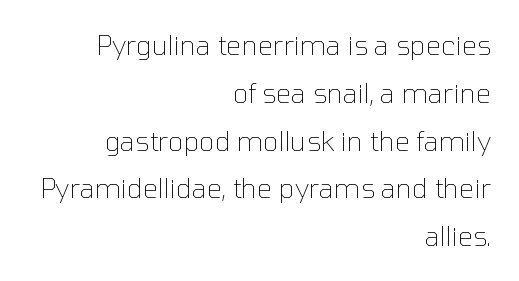
Q: Is the text bold? A: No.
Q: Is the text italic (slanted)? A: No, it is upright.
Q: Is the text underlined? A: No.
Q: How is the paragraph aligned? A: Right-aligned.
Q: Is the spacing between letters normal or unusually wide? A: Normal.
